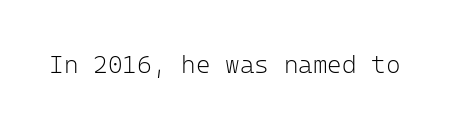
The rendering keeps characters at their native spacing. The font sits on the lighter half of the weight spectrum, regular included. Quick note: underline off. Is there any slant? The stems are plumb.
